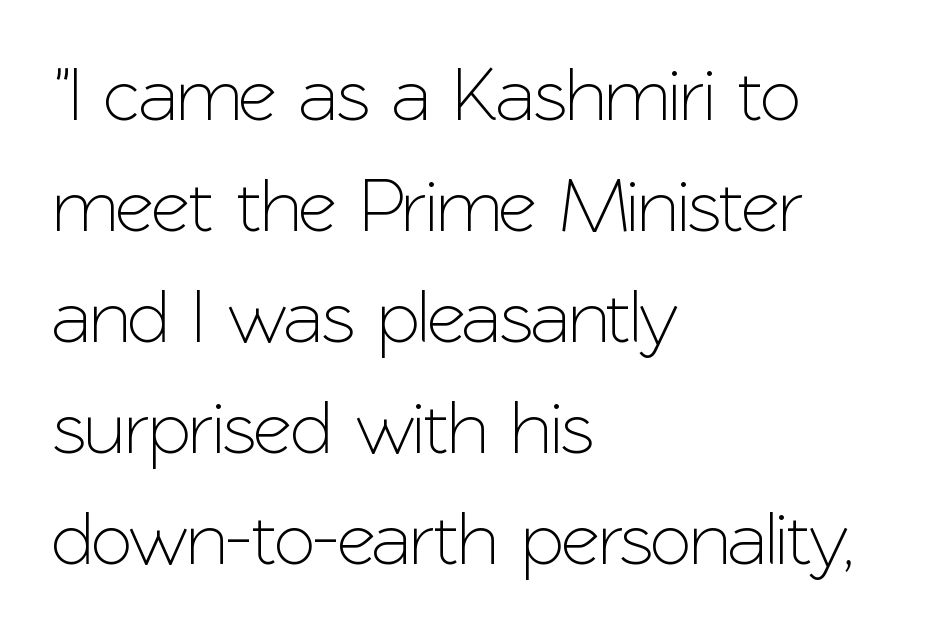
Q: Is the text italic (slanted)? A: No, it is upright.
Q: Is the typeface a serif or a sans-serif typeface? A: Sans-serif.
Q: Is the text underlined? A: No.
Q: How is the paragraph aligned? A: Left-aligned.
Q: Is the spacing between letters normal or unusually wide? A: Normal.
Q: Is the spacing between lines tight, normal or loose? A: Normal.
Q: Width (condensed, normal, or wide)? A: Normal.
Q: Stroke contrast? A: Low.
Q: x-height? A: Medium.
Q: Monospaced? A: No.
